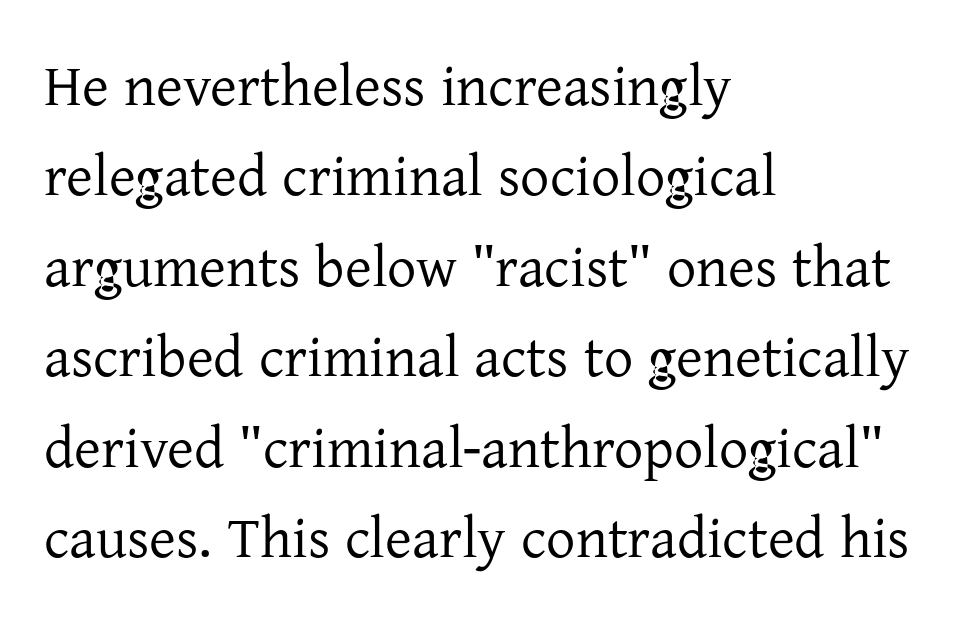
Leading: standard. The text was rendered using a seriffed face with decorative stroke endings. Spacing verdict: proportional, widths tailored to each character. Think standard paragraph weight, or any step lighter than that. A roman cut, with each character standing at attention.
